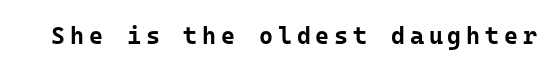
Q: Is the text bold? A: Yes.
Q: Is the text italic (slanted)? A: No, it is upright.
Q: Is the text underlined? A: No.
Q: Is the spacing between letters normal or unusually wide? A: Unusually wide.
